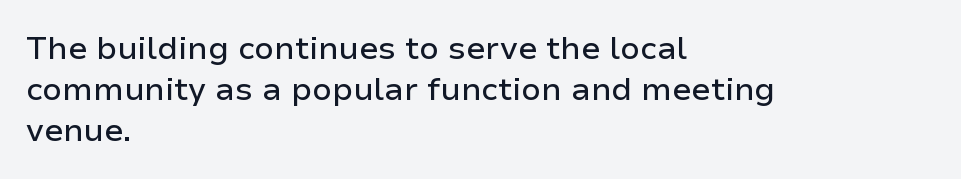
{"serif": "no", "italic": "no", "width": "normal", "stroke_contrast": "low", "x_height": "medium", "monospaced": "no", "underline": "no", "align": "left", "line_spacing": "normal", "line_spacing_ratio": 1.28, "letter_spacing": "normal", "letter_spacing_em": 0.0, "glyph_px": 32}
